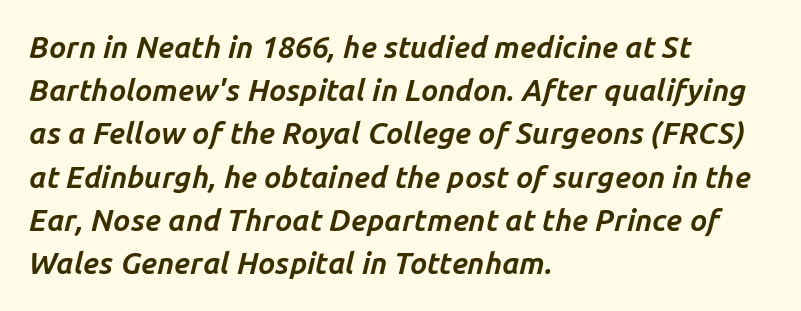
{"italic": "yes", "lean": "right", "slant_degrees": 14, "bold": "yes", "weight": "bold", "width": "normal", "stroke_contrast": "low", "x_height": "medium", "monospaced": "no", "underline": "no", "align": "left", "line_spacing": "normal", "line_spacing_ratio": 1.44, "letter_spacing": "normal", "letter_spacing_em": 0.0, "glyph_px": 30}
